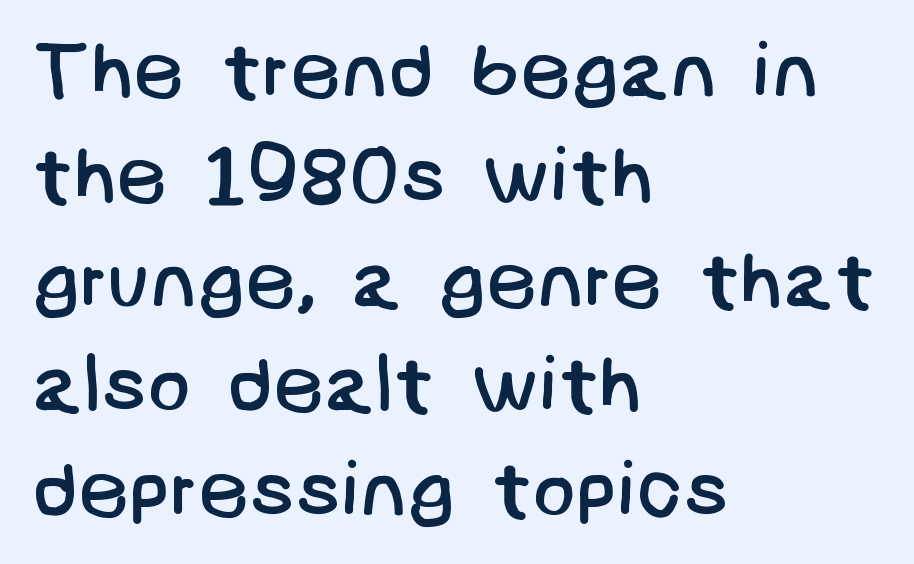
The image shows 80 px regular-weight sans-serif type; set left-aligned, normal line spacing (1.31x), normal letter spacing, not underlined; low stroke contrast and a large x-height.
